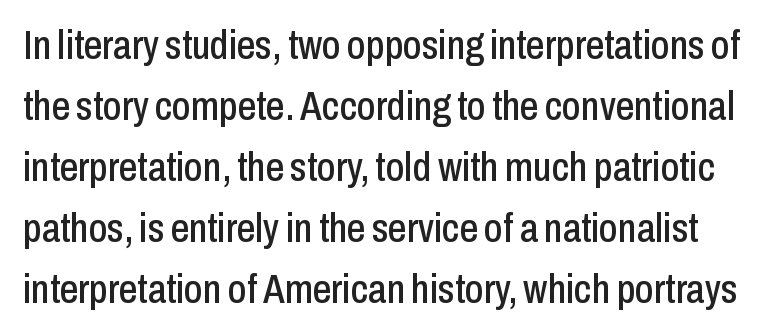
Beneath every word, the page is bare. Is the letter spacing exaggerated? No — it looks like the ordinary default. No italicization has been applied; the sample stays upright. This sample uses a sans-serif face. Each letter keeps its own natural width here, so spacing adapts to shape. Vertically, the passage feels balanced, rows spaced as you'd expect.
